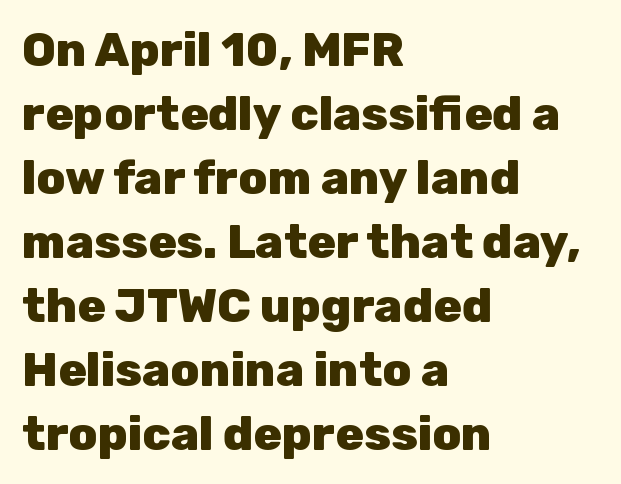
Q: Is the text bold? A: Yes.
Q: Is the text italic (slanted)? A: No, it is upright.
Q: Is the typeface a serif or a sans-serif typeface? A: Sans-serif.
Q: Is the text underlined? A: No.
Q: How is the paragraph aligned? A: Left-aligned.
Q: Is the spacing between letters normal or unusually wide? A: Normal.
Q: Is the spacing between lines tight, normal or loose? A: Normal.
Q: Width (condensed, normal, or wide)? A: Normal.
Q: Stroke contrast? A: Low.
Q: x-height? A: Medium.
Q: Monospaced? A: No.
